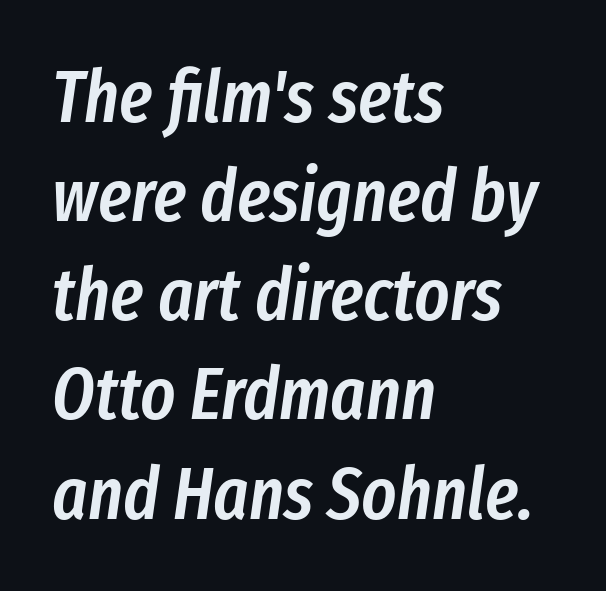
The image shows 74 px semibold, condensed type, italic (leaning right); set left-aligned, normal line spacing (1.34x), normal letter spacing, not underlined; low stroke contrast and a medium x-height.
